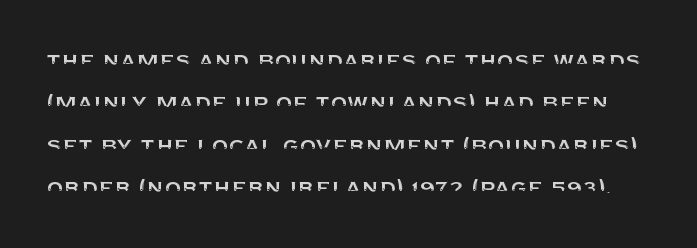
Q: Is the text italic (slanted)? A: No, it is upright.
Q: Is the text underlined? A: No.
Q: Is the spacing between letters normal or unusually wide? A: Normal.
Q: Is the spacing between lines tight, normal or loose? A: Normal.
